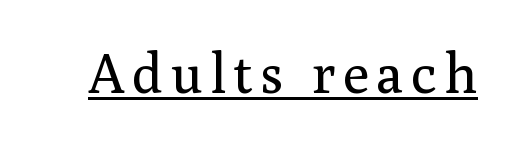
The image shows 55 px regular-weight serif type, upright; set underlined; medium stroke contrast and a medium x-height.
